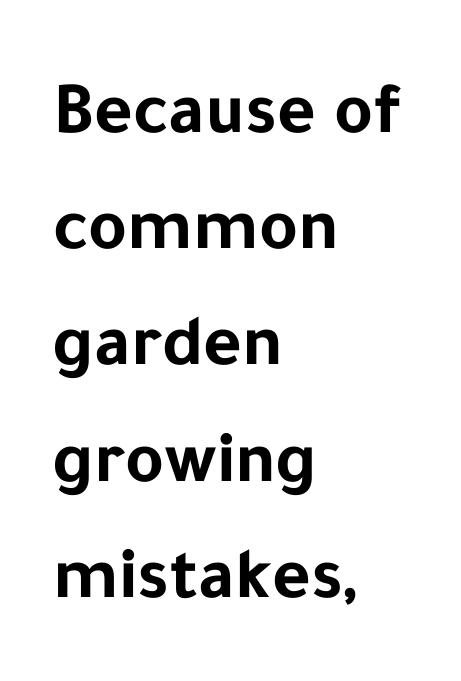
Q: Is the text bold? A: Yes.
Q: Is the text italic (slanted)? A: No, it is upright.
Q: Is the typeface a serif or a sans-serif typeface? A: Sans-serif.
Q: Is the text underlined? A: No.
Q: How is the paragraph aligned? A: Left-aligned.
Q: Is the spacing between letters normal or unusually wide? A: Normal.
Q: Is the spacing between lines tight, normal or loose? A: Normal.
Q: Width (condensed, normal, or wide)? A: Normal.
Q: Stroke contrast? A: Low.
Q: x-height? A: Medium.
Q: Monospaced? A: No.
